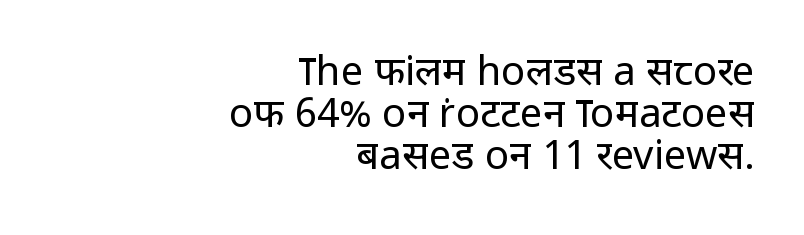
The lettering holds an erect, upright posture throughout. Line spacing here is tight. Just letters on the line, the space beneath them empty. These lines are set flush right with a ragged left edge. Serif or sans? Sans — the stroke terminals are bare. Stroke thickness stays within the range of a standard reading face or lighter.
